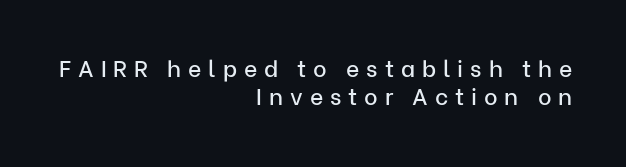
The image shows 23 px text type, upright; set right-aligned, line spacing 1.23x, unusually wide letter spacing (+0.3 em), not underlined.
